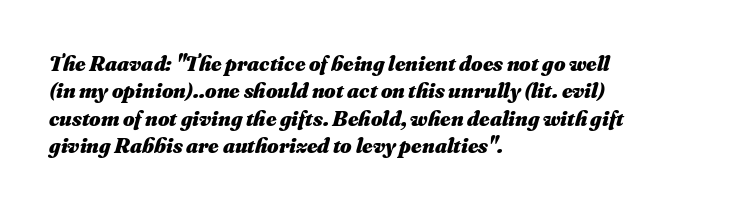
Q: Is the text bold? A: Yes.
Q: Is the text italic (slanted)? A: Yes, it leans right by about 16 degrees.
Q: Is the text underlined? A: No.
Q: How is the paragraph aligned? A: Left-aligned.
Q: Is the spacing between letters normal or unusually wide? A: Normal.
